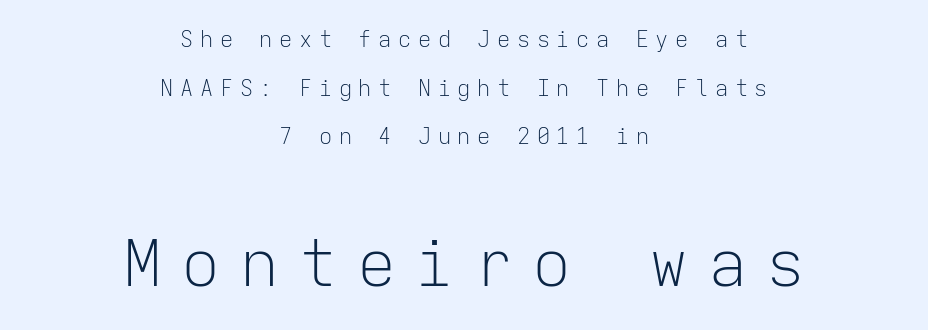
{"serif": "no", "italic": "no", "bold": "no", "weight": "light", "width": "normal", "stroke_contrast": "low", "x_height": "medium", "monospaced": "yes", "underline": "no", "align": "center", "line_spacing": "loose", "line_spacing_ratio": 2.21, "letter_spacing": "wide", "letter_spacing_em": 0.3, "larger_block": "second", "size_ratio": 2.95, "glyph_px": 65}
